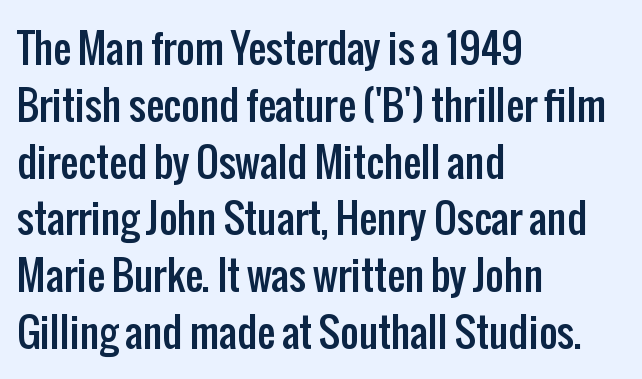
Posture: straight, roman, zero tilt. Only glyphs here, with clear space below each row. The letters advance in unequal steps, a hallmark of proportional type. Typographically, this falls in the sans-serif category. The type is set solid horizontally, with unmodified tracking. The block of text has a typical density, with ordinary space between rows.
